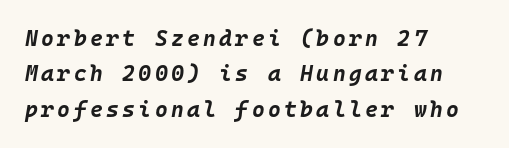
The baseline area is clear. The rows are spaced the way most documents space them. Strong, thick strokes mark this as bold type. Leftover space on each line is placed entirely after the last word. Posture: slanted.
